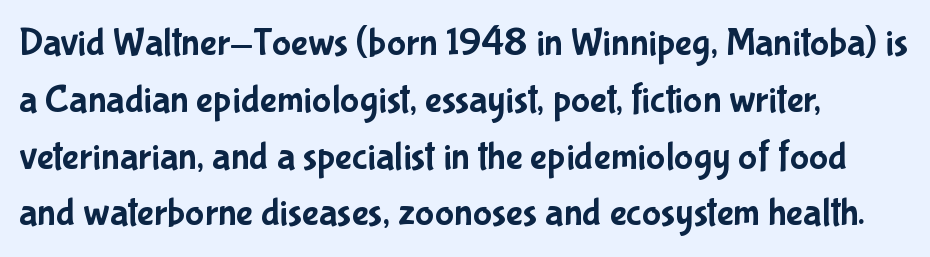
Posture: straight, roman, zero tilt. Only glyphs here, with clear space below each row. The letters advance in unequal steps, a hallmark of proportional type. Typographically, this falls in the sans-serif category. The type is set solid horizontally, with unmodified tracking. The block of text has a typical density, with ordinary space between rows.
